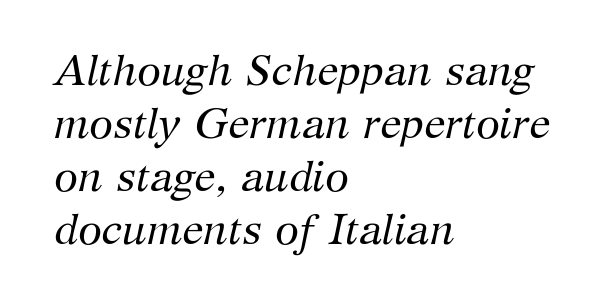
The zone under the glyphs is completely vacant. Letters have the restrained weight of plain body copy at most. You could call the tracking neutral — neither tight nor loose. The paragraph shown leans on its left margin. This sample uses an oblique cut, with every glyph tilted off the vertical. The glyphs in this specimen are seriffed.
